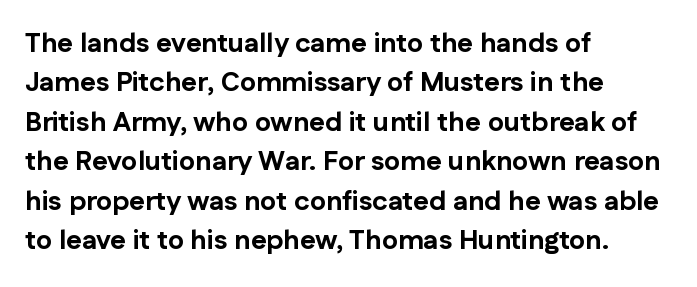
The line texture is even and compact thanks to regular tracking. Notice how the passage keeps a crisp vertical edge on the left only. Rendered with straight, roman letterforms. A bare baseline throughout the passage. One glance says typical: line gaps are just what's usual.
